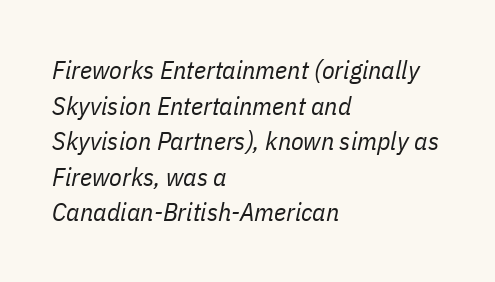
In terms of leading, this rendering sits right in the middle. The setting favours the left margin, as ordinary paragraphs usually do. Summary of weight: not heavy and not bold. The foot of each line stays bare and open.
